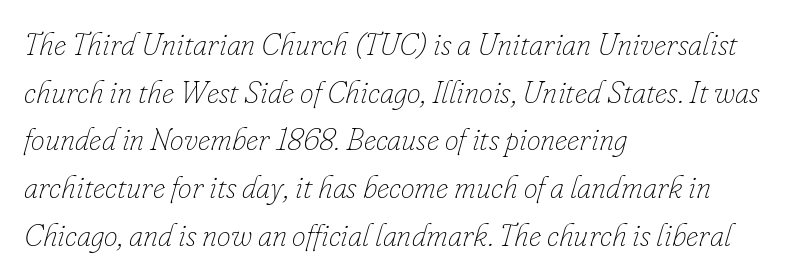
Just letters on the line, the space beneath them empty. This sample is left-justified, so line endings fall wherever the words run out. This reads as an unemphasized weight, regular at the heaviest. Character widths vary here, with narrow letters taking less room than wide ones.
